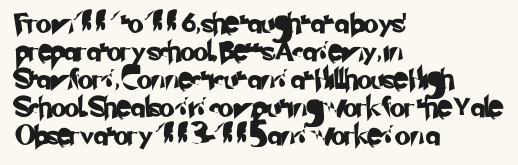
{"underline": "no", "align": "left", "line_spacing": "normal", "line_spacing_ratio": 1.4, "letter_spacing": "normal", "letter_spacing_em": 0.0, "glyph_px": 20}
